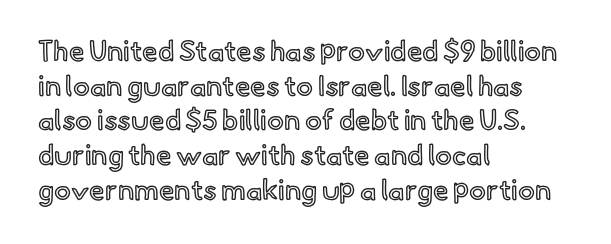
{"italic": "no", "width": "normal", "x_height": "small", "monospaced": "no", "underline": "no", "align": "left", "line_spacing_ratio": 1.24, "letter_spacing": "normal", "letter_spacing_em": 0.0, "glyph_px": 28}
